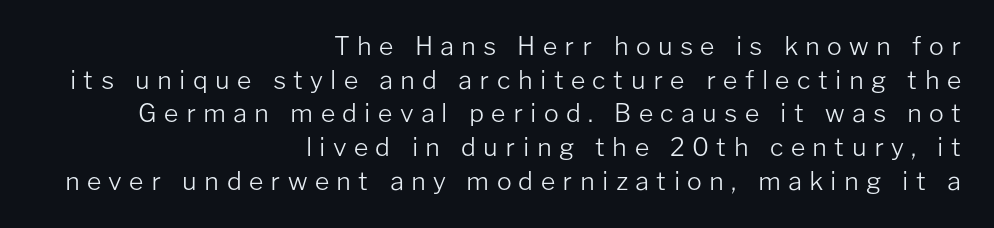
Rows of type keep a routine distance in the vertical direction. Display-style spreading of the glyphs; the letterfit is very open. Each line ends at the same right margin while the left side varies. Ascenders rise straight up at ninety degrees. The passage shown is not bold in any degree. Honestly, there is no underline to notice here at all.
